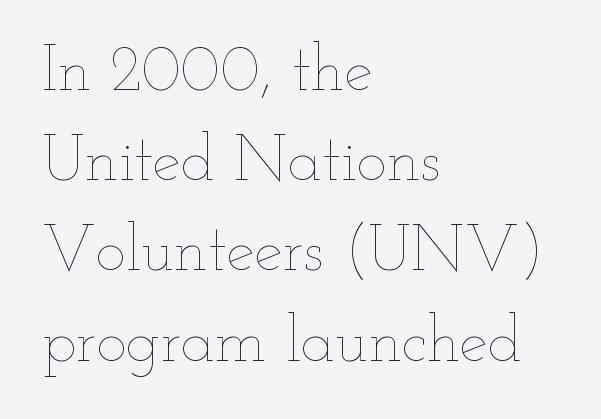
Q: Is the text bold? A: No.
Q: Is the text italic (slanted)? A: No, it is upright.
Q: Is the text underlined? A: No.
Q: How is the paragraph aligned? A: Left-aligned.
Q: Is the spacing between letters normal or unusually wide? A: Normal.
Q: Is the spacing between lines tight, normal or loose? A: Normal.
Q: Width (condensed, normal, or wide)? A: Wide.
Q: Stroke contrast? A: Low.
Q: x-height? A: Small.
Q: Monospaced? A: No.
